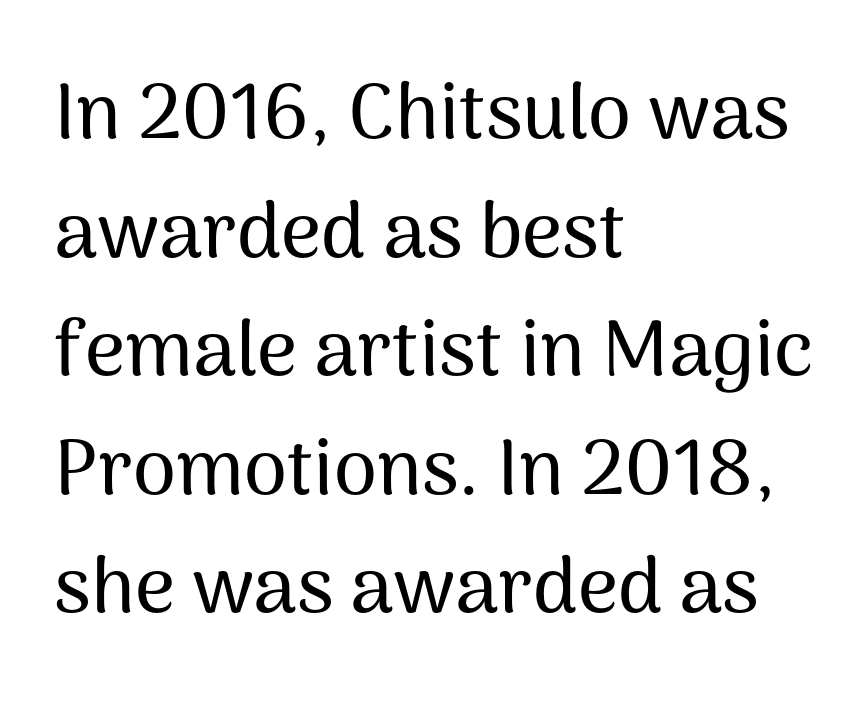
{"serif": "no", "italic": "no", "width": "normal", "stroke_contrast": "medium", "x_height": "medium", "monospaced": "no", "underline": "no", "align": "left", "line_spacing": "normal", "line_spacing_ratio": 1.52, "letter_spacing": "normal", "letter_spacing_em": 0.0, "glyph_px": 78}
